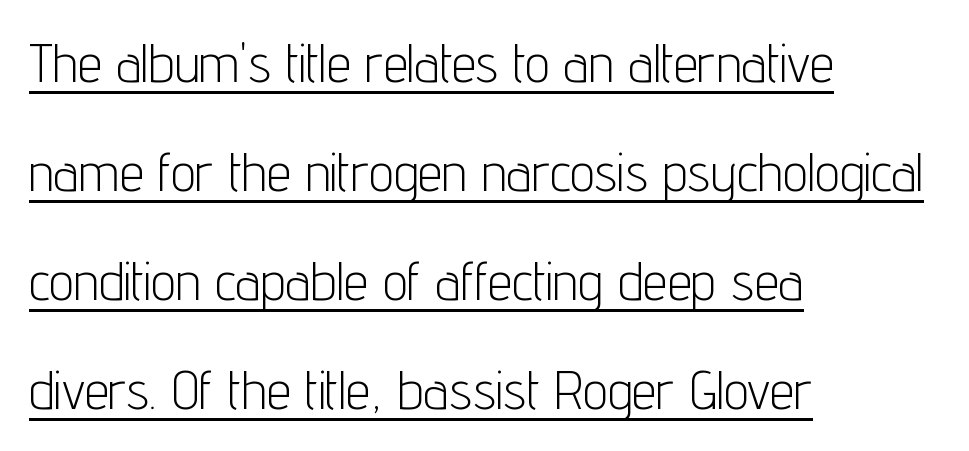
The image shows 55 px light, condensed sans-serif type, upright; set left-aligned, loose line spacing (1.98x), normal letter spacing, underlined; low stroke contrast and a medium x-height.
